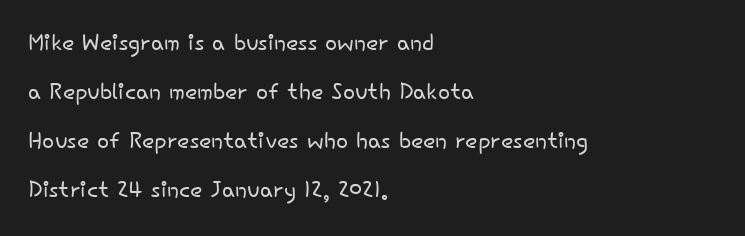
The image shows 32 px light sans-serif type, upright; set left-aligned, normal line spacing (1.53x), normal letter spacing, not underlined; low stroke contrast and a small x-height.
